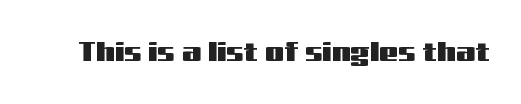
The image shows 27 px text type, upright; set normal letter spacing, not underlined.
